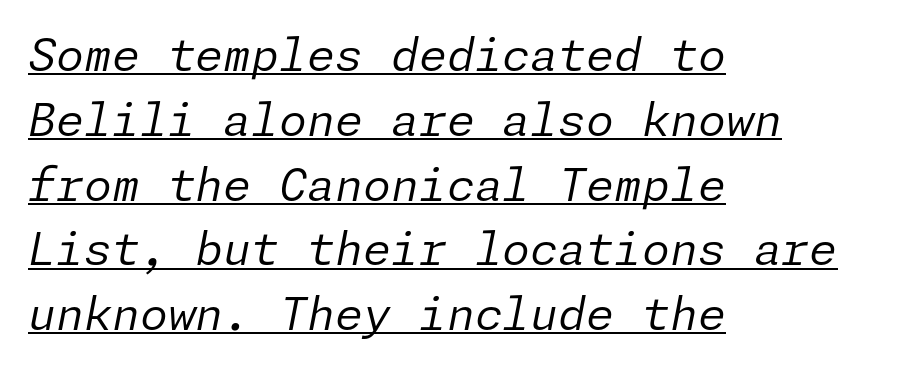
Think standard paragraph weight, or any step lighter than that. Students, observe the line beneath the letters — that is underlining. No extra tracking has been applied to these lines. Normally led — the rows are evenly, conventionally spaced.
